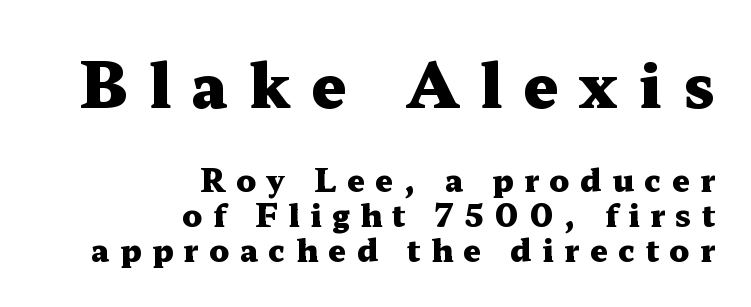
Look at the bottom of the vertical strokes: they flare into serifs here. Interline gaps are noticeably narrow in this sample. All the whitespace from short lines collects on the left. Note: larger setting up top, smaller setting below.
